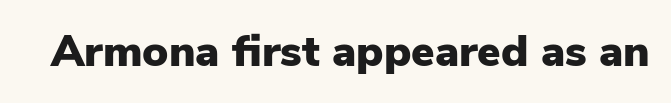
Q: Is the text bold? A: Yes.
Q: Is the text italic (slanted)? A: No, it is upright.
Q: Is the typeface a serif or a sans-serif typeface? A: Sans-serif.
Q: Is the text underlined? A: No.
Q: Is the spacing between letters normal or unusually wide? A: Normal.
Q: Width (condensed, normal, or wide)? A: Normal.
Q: Stroke contrast? A: Low.
Q: x-height? A: Medium.
Q: Monospaced? A: No.
